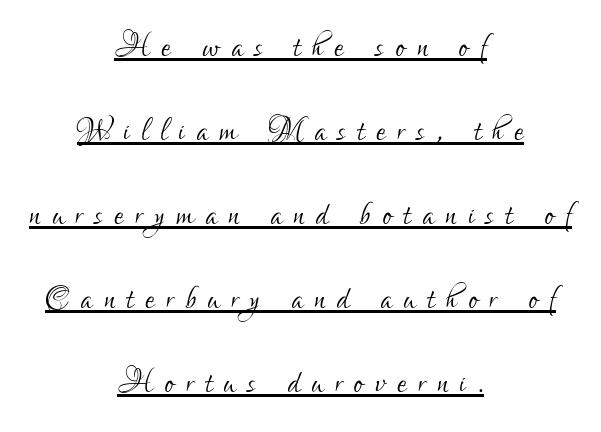
Q: Is the text bold? A: No.
Q: Is the text italic (slanted)? A: Yes.
Q: Is the typeface a serif or a sans-serif typeface? A: Sans-serif.
Q: Is the text underlined? A: Yes.
Q: How is the paragraph aligned? A: Centered.
Q: Is the spacing between letters normal or unusually wide? A: Unusually wide.
Q: Is the spacing between lines tight, normal or loose? A: Loose.
Q: Width (condensed, normal, or wide)? A: Condensed.
Q: Stroke contrast? A: Low.
Q: x-height? A: Small.
Q: Monospaced? A: No.
